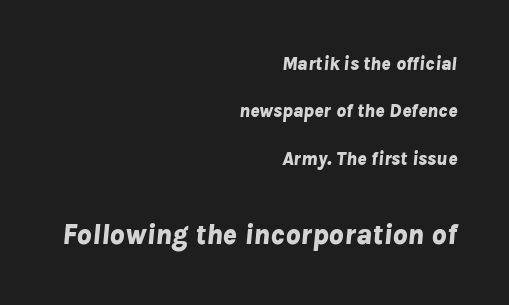
The image shows 29 px bold type, italic (leaning right); set right-aligned, loose line spacing (2.49x), normal letter spacing, not underlined; the second (bottom) block is 1.53x larger; low stroke contrast and a medium x-height.
